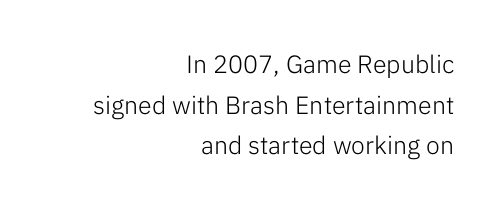
The line-height multiplier appears to be the usual default. The lines are quadded right. The strokes are not fattened; the text isn't bold. The specimen omits any rule beneath the text block's lines. Every stem runs plumb, perpendicular to the baseline.
